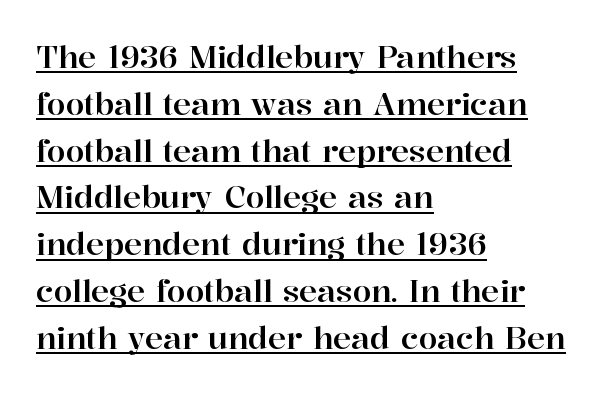
Q: Is the text italic (slanted)? A: No, it is upright.
Q: Is the typeface a serif or a sans-serif typeface? A: Serif.
Q: Is the text underlined? A: Yes.
Q: How is the paragraph aligned? A: Left-aligned.
Q: Is the spacing between letters normal or unusually wide? A: Normal.
Q: Is the spacing between lines tight, normal or loose? A: Normal.
Q: Width (condensed, normal, or wide)? A: Normal.
Q: Stroke contrast? A: High.
Q: x-height? A: Medium.
Q: Monospaced? A: No.
